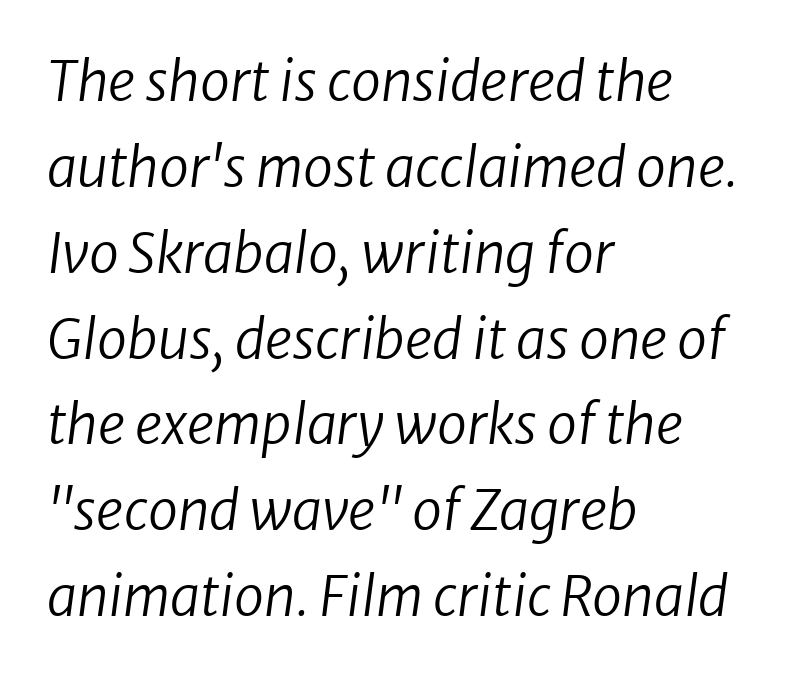
{"serif": "no", "bold": "no", "weight": "regular", "width": "normal", "stroke_contrast": "low", "x_height": "medium", "monospaced": "no", "underline": "no", "align": "left", "line_spacing": "normal", "line_spacing_ratio": 1.59, "letter_spacing": "normal", "letter_spacing_em": 0.0, "glyph_px": 54}
